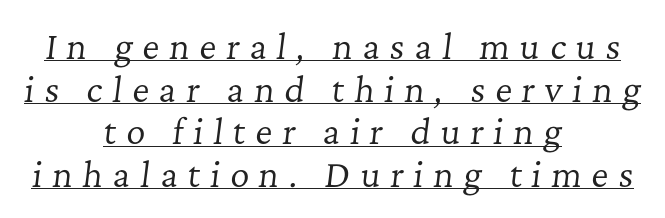
{"serif": "yes", "italic": "yes", "lean": "right", "slant_degrees": 7, "bold": "no", "weight": "regular", "width": "normal", "stroke_contrast": "low", "x_height": "medium", "monospaced": "no", "underline": "yes", "align": "center", "line_spacing": "normal", "line_spacing_ratio": 1.29, "letter_spacing": "wide", "letter_spacing_em": 0.3, "glyph_px": 33}
